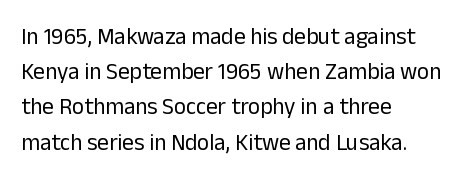
Q: Is the text bold? A: No.
Q: Is the text italic (slanted)? A: No, it is upright.
Q: Is the text underlined? A: No.
Q: How is the paragraph aligned? A: Left-aligned.
Q: Is the spacing between letters normal or unusually wide? A: Normal.
Q: Is the spacing between lines tight, normal or loose? A: Normal.
